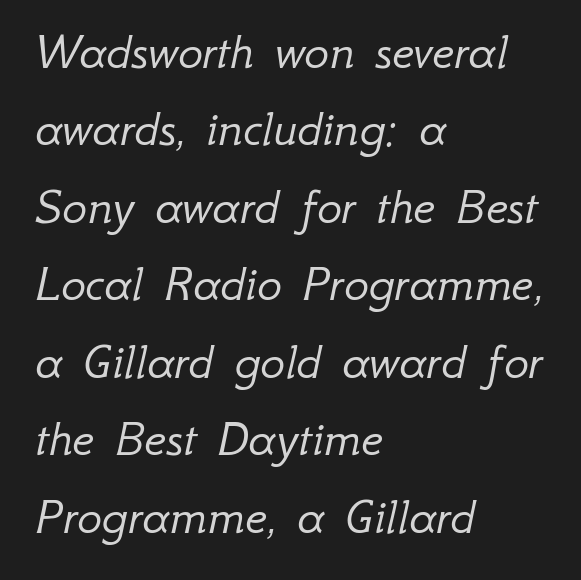
The image shows 52 px light type, italic (leaning right); set left-aligned, normal line spacing (1.49x), normal letter spacing, not underlined; low stroke contrast and a small x-height.
